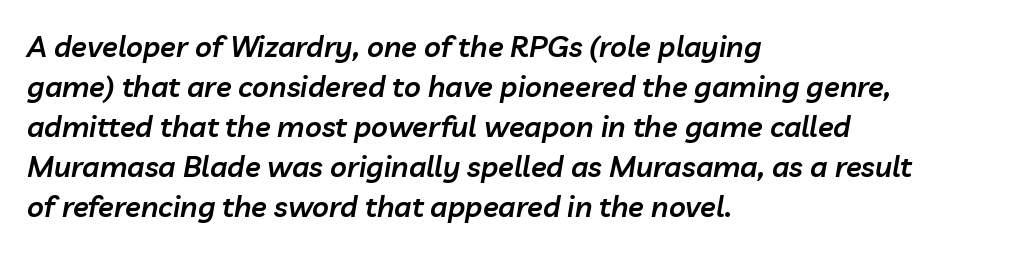
The image shows 29 px semibold type, italic (leaning right); set left-aligned, normal line spacing (1.38x), normal letter spacing, not underlined; low stroke contrast and a medium x-height.
